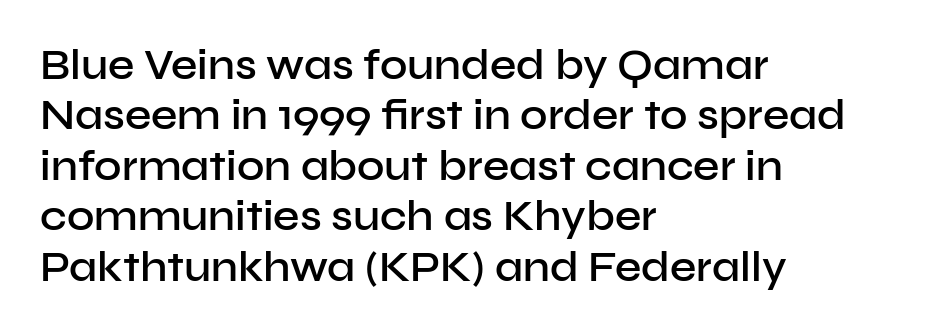
Q: Is the text bold? A: Semi-bold.
Q: Is the text italic (slanted)? A: No, it is upright.
Q: Is the typeface a serif or a sans-serif typeface? A: Sans-serif.
Q: Is the text underlined? A: No.
Q: How is the paragraph aligned? A: Left-aligned.
Q: Is the spacing between letters normal or unusually wide? A: Normal.
Q: Width (condensed, normal, or wide)? A: Normal.
Q: Stroke contrast? A: Low.
Q: x-height? A: Medium.
Q: Monospaced? A: No.
